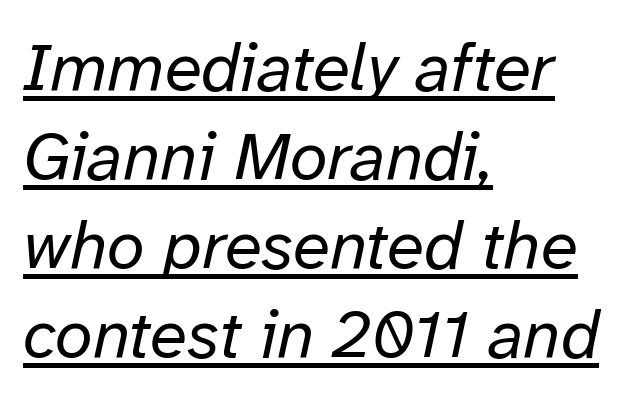
Yep, that's italic — everything's leaning. The passage shown stacks its lines at a standard gap. Heft: none added — not bold. The passage shown has conventional tracking throughout.
